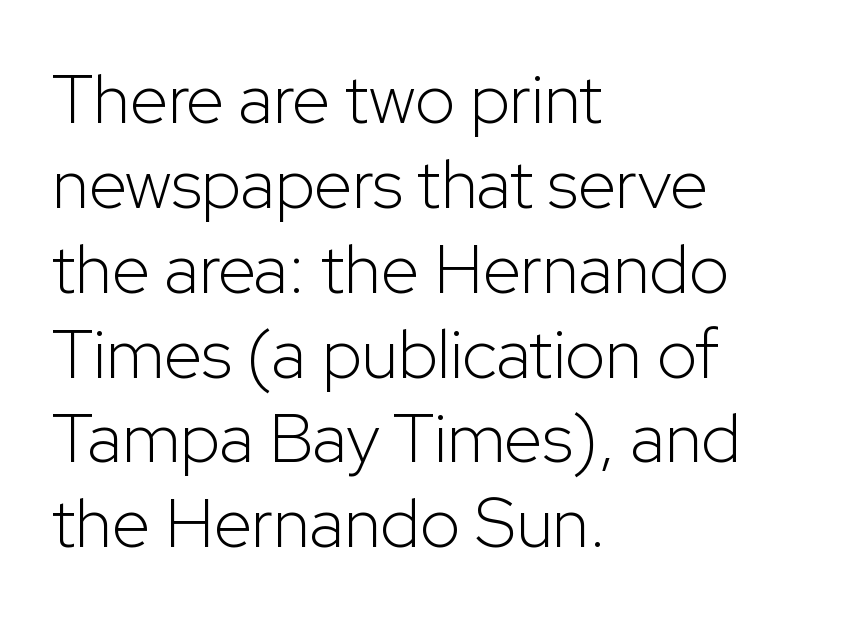
{"serif": "no", "italic": "no", "bold": "no", "weight": "light", "width": "normal", "stroke_contrast": "low", "x_height": "medium", "monospaced": "no", "underline": "no", "align": "left", "line_spacing_ratio": 1.23, "letter_spacing": "normal", "letter_spacing_em": 0.0, "glyph_px": 69}
